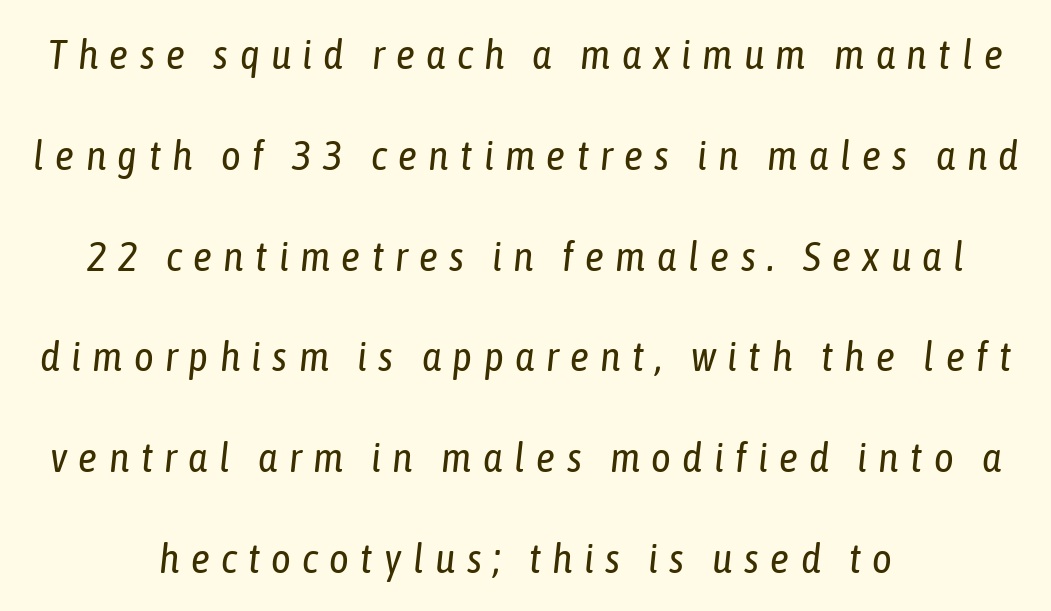
Q: Is the text bold? A: No.
Q: Is the text italic (slanted)? A: Yes, it leans right by about 6 degrees.
Q: Is the text underlined? A: No.
Q: How is the paragraph aligned? A: Centered.
Q: Is the spacing between letters normal or unusually wide? A: Unusually wide.
Q: Is the spacing between lines tight, normal or loose? A: Loose.
Q: Width (condensed, normal, or wide)? A: Condensed.
Q: Stroke contrast? A: Low.
Q: x-height? A: Medium.
Q: Monospaced? A: No.
